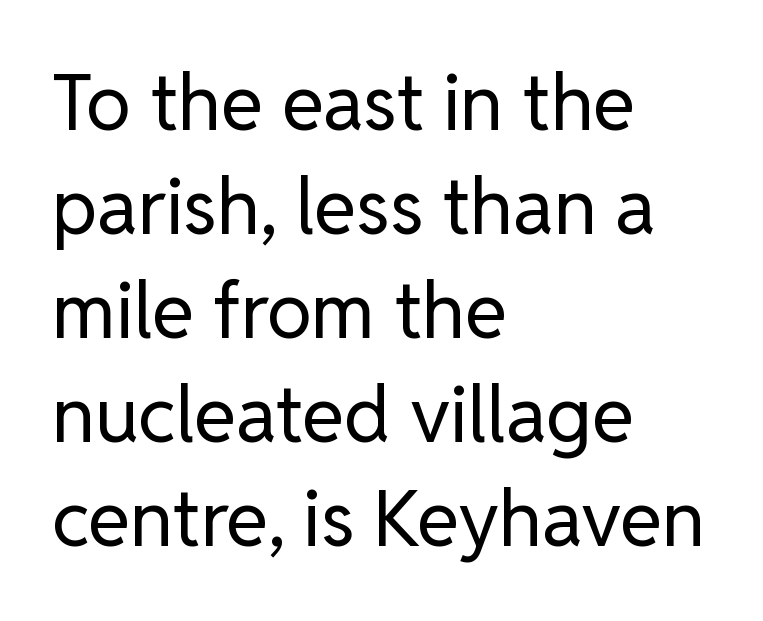
{"serif": "no", "italic": "no", "bold": "no", "weight": "regular", "width": "normal", "stroke_contrast": "low", "x_height": "medium", "monospaced": "no", "underline": "no", "align": "left", "line_spacing": "normal", "line_spacing_ratio": 1.35, "letter_spacing": "normal", "letter_spacing_em": 0.0, "glyph_px": 77}
